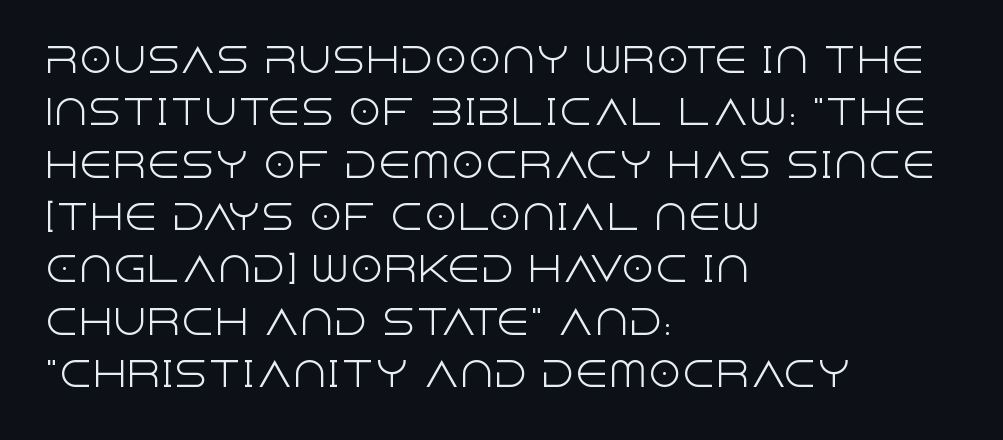
Q: Is the text bold? A: No.
Q: Is the text italic (slanted)? A: No, it is upright.
Q: Is the typeface a serif or a sans-serif typeface? A: Sans-serif.
Q: Is the text underlined? A: No.
Q: How is the paragraph aligned? A: Left-aligned.
Q: Is the spacing between letters normal or unusually wide? A: Normal.
Q: Is the spacing between lines tight, normal or loose? A: Normal.
Q: Width (condensed, normal, or wide)? A: Normal.
Q: x-height? A: Large.
Q: Monospaced? A: No.
